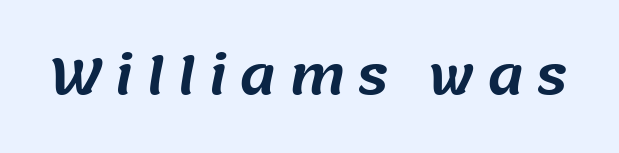
Bare-footed words on every line. Proportional: the letters do not fall into vertical columns. The font family rendered here belongs to the sans-serif group. Short note: letters widely spaced.
